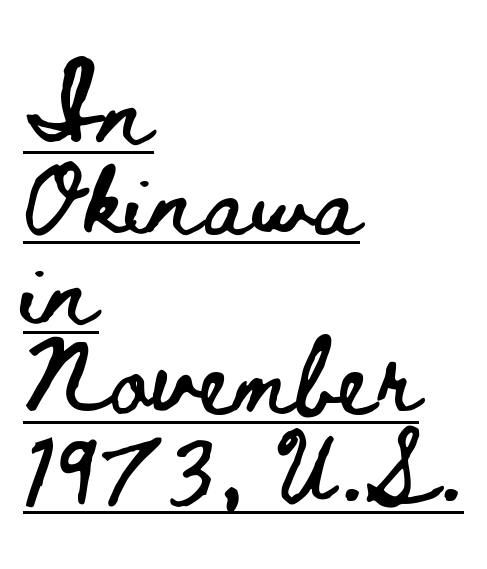
Alignment: flush left. Each letter keeps its own natural width here, so spacing adapts to shape. The line texture is even and compact thanks to regular tracking. Glance below the letters and you will spot a drawn line.
